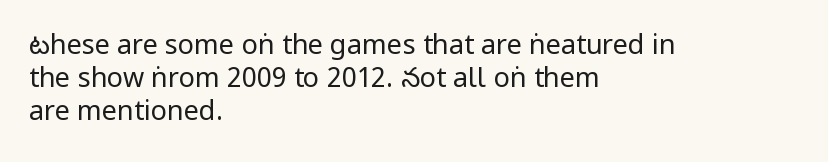
The zone under the glyphs is completely vacant. The passage is arranged the way most books set body copy — flush left. The type sits square on the baseline with zero lean. Weight: in the light-to-regular range. In terms of letterspacing, this is plain default setting.
